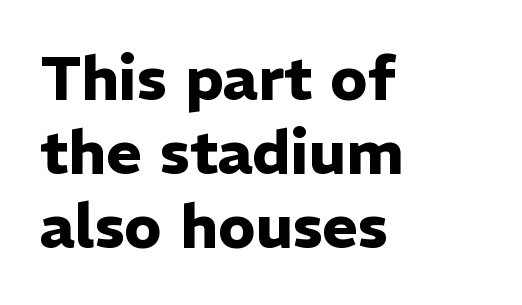
Q: Is the text bold? A: Yes.
Q: Is the text italic (slanted)? A: No, it is upright.
Q: Is the typeface a serif or a sans-serif typeface? A: Sans-serif.
Q: Is the text underlined? A: No.
Q: How is the paragraph aligned? A: Left-aligned.
Q: Is the spacing between letters normal or unusually wide? A: Normal.
Q: Width (condensed, normal, or wide)? A: Normal.
Q: Stroke contrast? A: Low.
Q: x-height? A: Medium.
Q: Monospaced? A: No.
